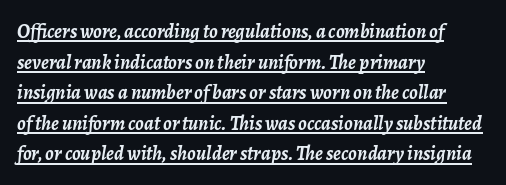
Q: Is the text bold? A: Yes.
Q: Is the text italic (slanted)? A: Yes, it leans right by about 7 degrees.
Q: Is the text underlined? A: Yes.
Q: How is the paragraph aligned? A: Left-aligned.
Q: Is the spacing between letters normal or unusually wide? A: Normal.
Q: Is the spacing between lines tight, normal or loose? A: Normal.
